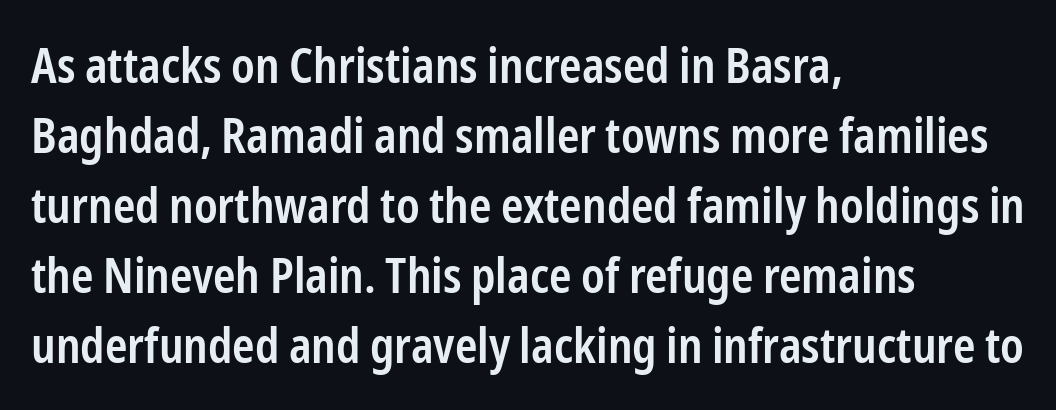
Q: Is the text bold? A: Semi-bold.
Q: Is the text italic (slanted)? A: No, it is upright.
Q: Is the typeface a serif or a sans-serif typeface? A: Sans-serif.
Q: Is the text underlined? A: No.
Q: How is the paragraph aligned? A: Left-aligned.
Q: Is the spacing between letters normal or unusually wide? A: Normal.
Q: Is the spacing between lines tight, normal or loose? A: Normal.
Q: Width (condensed, normal, or wide)? A: Condensed.
Q: Stroke contrast? A: Low.
Q: x-height? A: Medium.
Q: Monospaced? A: No.
